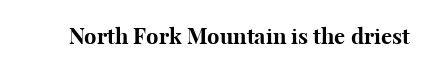
Short note: letters normally spaced. Words float on clear page, feet unadorned. The letters stand upright; this is a roman face. Heavy, bold letterforms.
